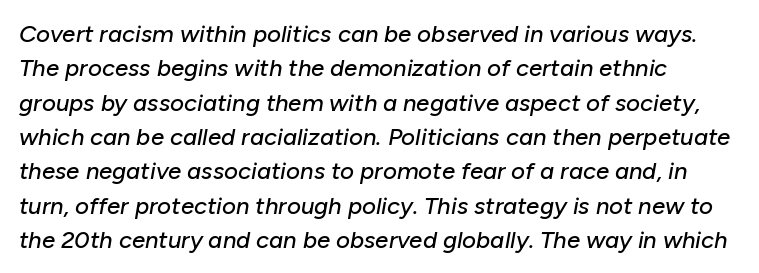
The image shows 24 px text type, italic (leaning right); set left-aligned, normal line spacing (1.43x), normal letter spacing, not underlined.
